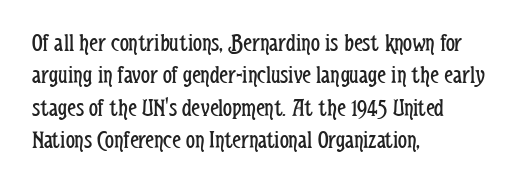
Q: Is the text bold? A: No.
Q: Is the text italic (slanted)? A: No, it is upright.
Q: Is the text underlined? A: No.
Q: How is the paragraph aligned? A: Left-aligned.
Q: Is the spacing between letters normal or unusually wide? A: Normal.
Q: Is the spacing between lines tight, normal or loose? A: Normal.
